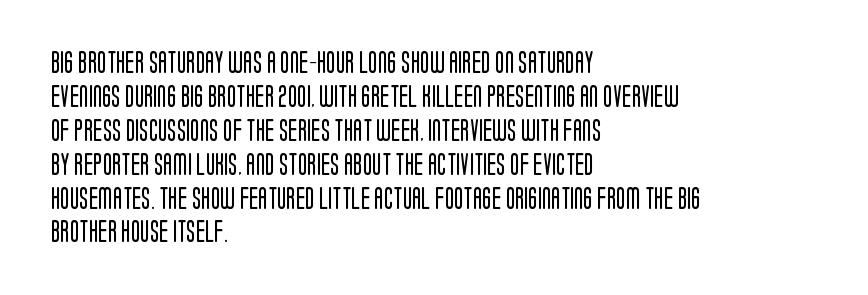
Q: Is the text bold? A: No.
Q: Is the text italic (slanted)? A: No, it is upright.
Q: Is the text underlined? A: No.
Q: How is the paragraph aligned? A: Left-aligned.
Q: Is the spacing between letters normal or unusually wide? A: Normal.
Q: Is the spacing between lines tight, normal or loose? A: Normal.
